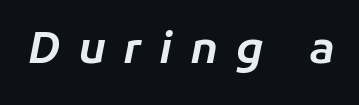
The image shows 43 px text type, italic (leaning right); set unusually wide letter spacing (+0.41 em), not underlined; low stroke contrast and a medium x-height.
